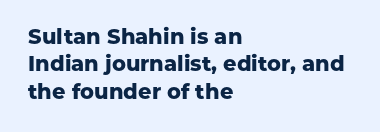
Q: Is the text bold? A: Yes.
Q: Is the text italic (slanted)? A: No, it is upright.
Q: Is the text underlined? A: No.
Q: How is the paragraph aligned? A: Left-aligned.
Q: Is the spacing between letters normal or unusually wide? A: Normal.
Q: Is the spacing between lines tight, normal or loose? A: Normal.
